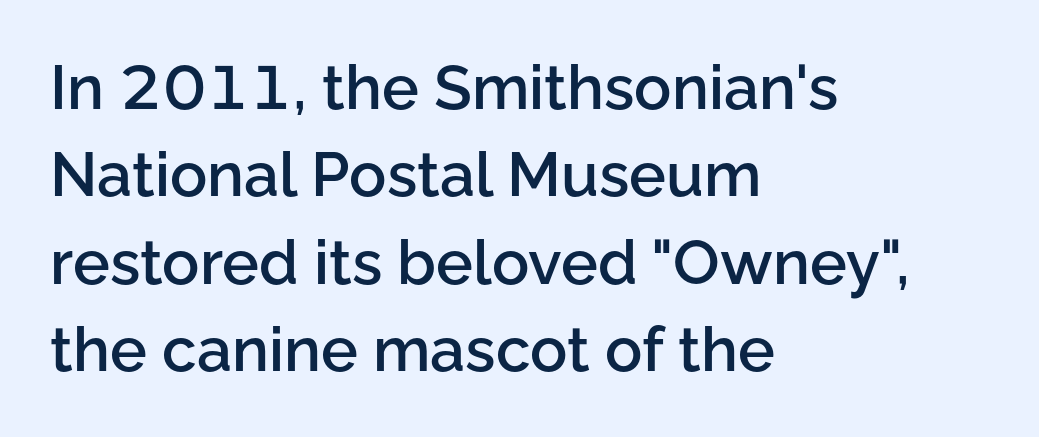
The image shows 62 px semibold sans-serif type, upright; set left-aligned, normal line spacing (1.41x), normal letter spacing, not underlined; low stroke contrast and a medium x-height.
